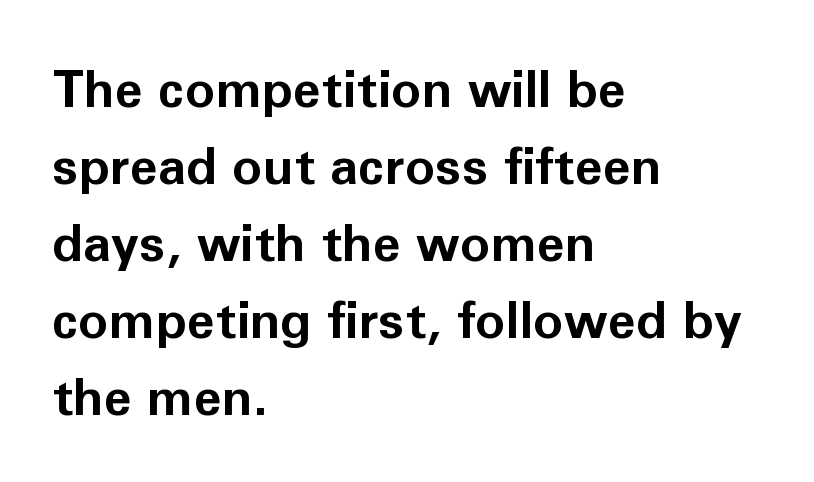
The image shows 51 px bold sans-serif type, upright; set left-aligned, normal line spacing (1.51x), normal letter spacing, not underlined; low stroke contrast and a medium x-height.
